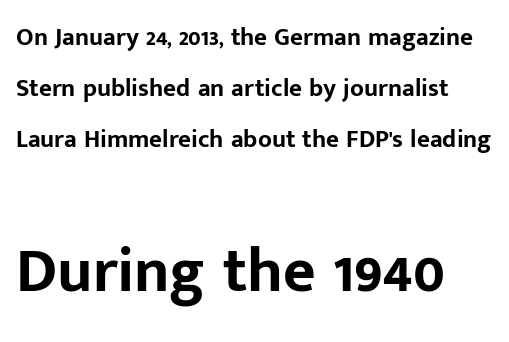
{"serif": "no", "italic": "no", "bold": "yes", "weight": "bold", "width": "normal", "stroke_contrast": "low", "x_height": "medium", "monospaced": "no", "underline": "no", "align": "left", "line_spacing": "loose", "line_spacing_ratio": 2.04, "letter_spacing": "normal", "letter_spacing_em": 0.0, "larger_block": "second", "size_ratio": 2.52, "glyph_px": 63}
